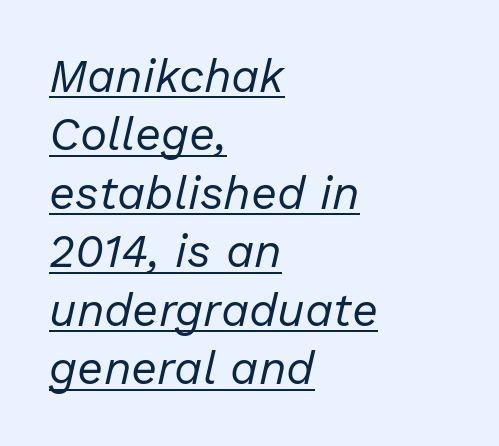
{"italic": "yes", "lean": "right", "slant_degrees": 13, "bold": "no", "weight": "regular", "width": "normal", "stroke_contrast": "low", "x_height": "medium", "monospaced": "no", "underline": "yes", "align": "left", "line_spacing": "normal", "line_spacing_ratio": 1.27, "letter_spacing": "normal", "letter_spacing_em": 0.0, "glyph_px": 46}
